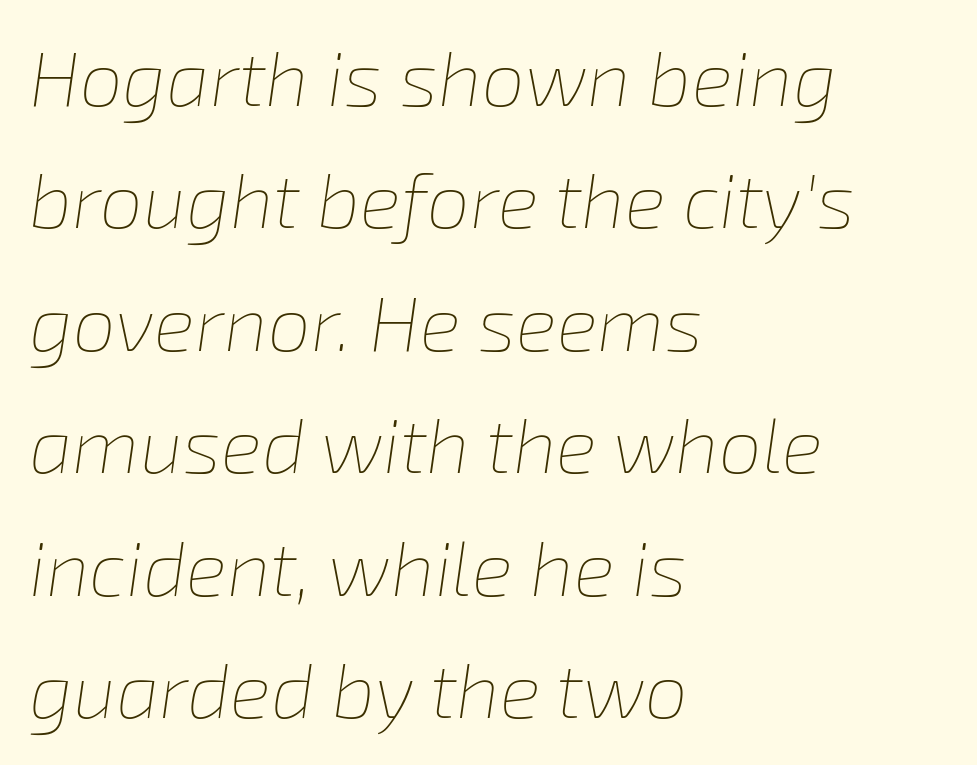
Q: Is the text bold? A: No.
Q: Is the text italic (slanted)? A: Yes, it leans right by about 8 degrees.
Q: Is the text underlined? A: No.
Q: How is the paragraph aligned? A: Left-aligned.
Q: Is the spacing between letters normal or unusually wide? A: Normal.
Q: Is the spacing between lines tight, normal or loose? A: Normal.
Q: Width (condensed, normal, or wide)? A: Normal.
Q: Stroke contrast? A: Low.
Q: x-height? A: Medium.
Q: Monospaced? A: No.
